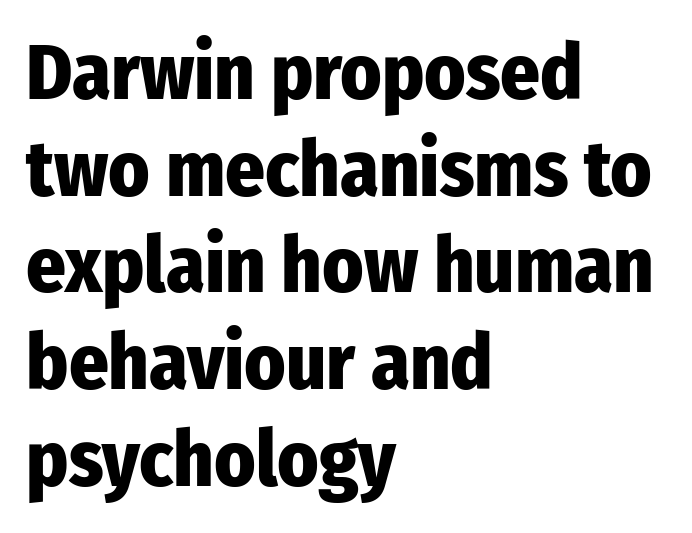
I'd describe the lettering as bold — thick and assertive. Is the letter spacing exaggerated? No — it looks like the ordinary default. Ascenders rise straight up at ninety degrees. Spacing verdict: proportional, widths tailored to each character.
